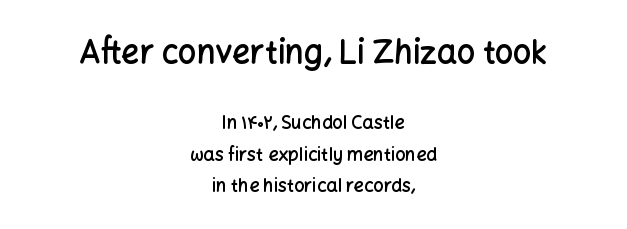
The image shows 32 px semibold sans-serif type, upright; set centered, line spacing 1.74x, normal letter spacing, not underlined; the first (top) block is 1.78x larger; low stroke contrast and a medium x-height.
